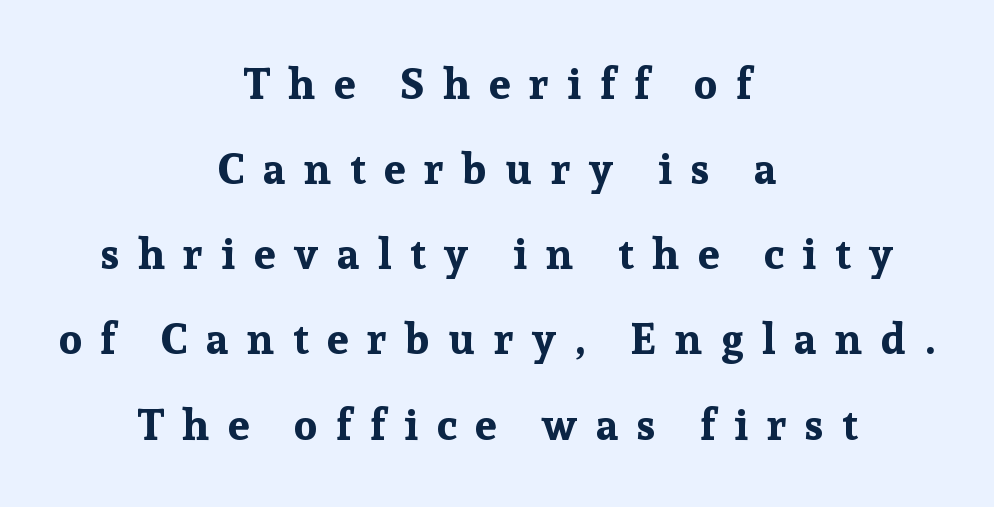
The image shows 43 px bold serif type, upright; set centered, loose line spacing (1.98x), unusually wide letter spacing (+0.43 em), not underlined; low stroke contrast and a medium x-height.
